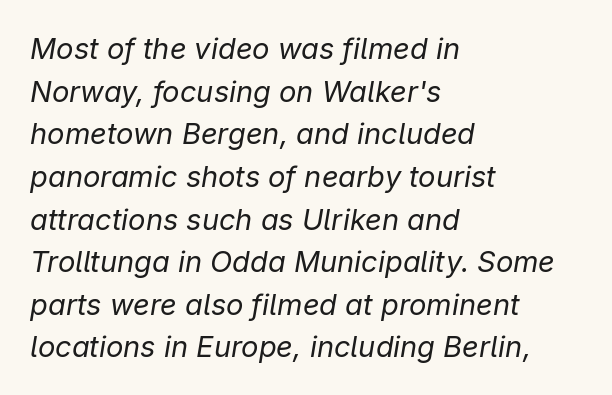
{"italic": "yes", "lean": "right", "slant_degrees": 9, "bold": "no", "weight": "regular", "width": "normal", "stroke_contrast": "low", "x_height": "medium", "monospaced": "no", "underline": "no", "align": "left", "line_spacing": "normal", "line_spacing_ratio": 1.47, "letter_spacing": "normal", "letter_spacing_em": 0.0, "glyph_px": 29}
